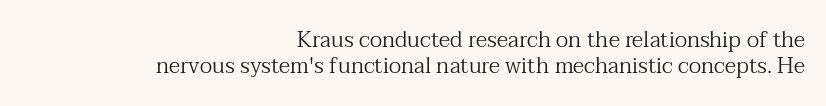
Letters have the restrained weight of plain body copy at most. Tracking here is standard; glyphs follow each other at the usual distance. Posture: vertical. The zone under the glyphs is completely vacant. The rendering anchors every line to the right-hand side.
